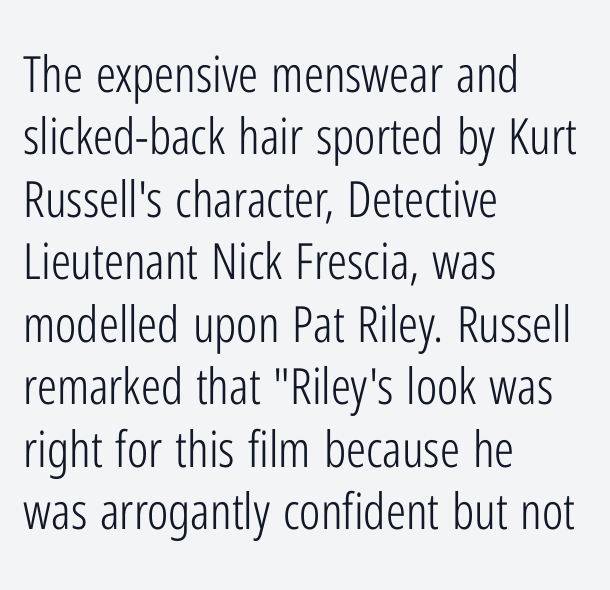
The image shows 50 px light, condensed sans-serif type, upright; set left-aligned, normal line spacing (1.25x), normal letter spacing, not underlined; low stroke contrast and a medium x-height.
